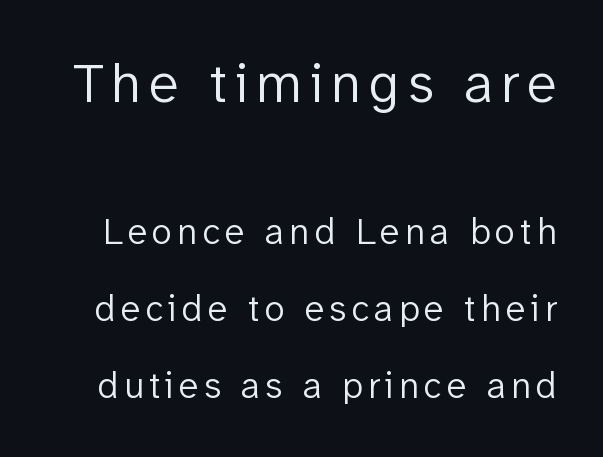
Q: Is the text bold? A: No.
Q: Is the text italic (slanted)? A: No, it is upright.
Q: Is the typeface a serif or a sans-serif typeface? A: Sans-serif.
Q: Is the text underlined? A: No.
Q: Is the spacing between lines tight, normal or loose? A: Loose.
Q: Which block of text is set in a larger size, the first (top) or the second (bottom)? A: The first (top) one.
Q: Width (condensed, normal, or wide)? A: Normal.
Q: Stroke contrast? A: Low.
Q: x-height? A: Medium.
Q: Monospaced? A: No.
